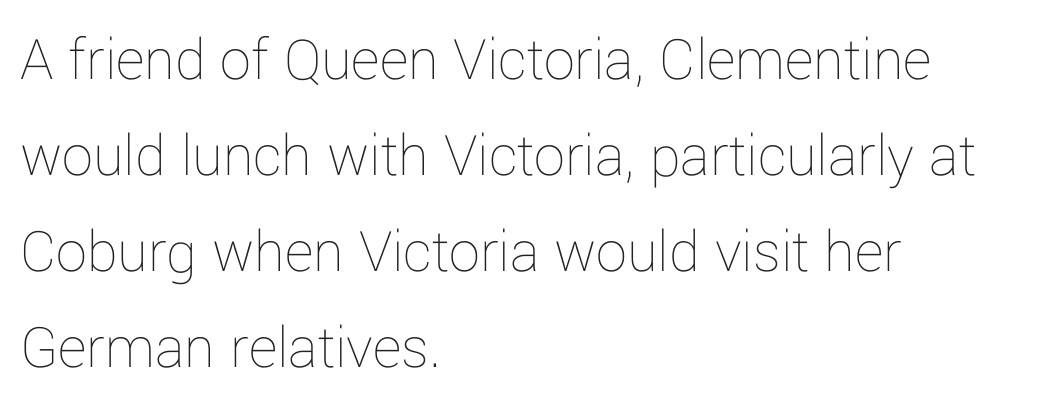
{"italic": "no", "bold": "no", "weight": "thin", "width": "normal", "stroke_contrast": "low", "x_height": "medium", "monospaced": "no", "underline": "no", "align": "left", "line_spacing": "normal", "line_spacing_ratio": 1.55, "letter_spacing": "normal", "letter_spacing_em": 0.0, "glyph_px": 62}
